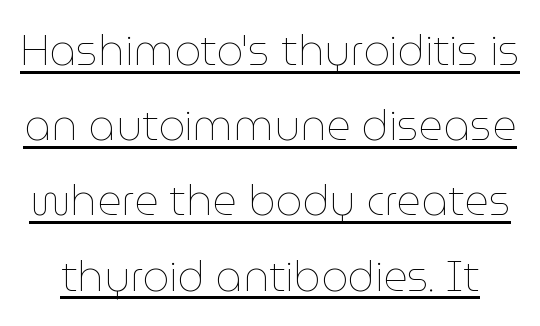
Spacing verdict: proportional, widths tailored to each character. The strokes carry an ordinary text weight at most. A continuous stroke trails under the words, as in a hyperlink. Italic? Not at all — the glyphs are vertical. Students, note that the glyphs here touch the page at normal intervals.
